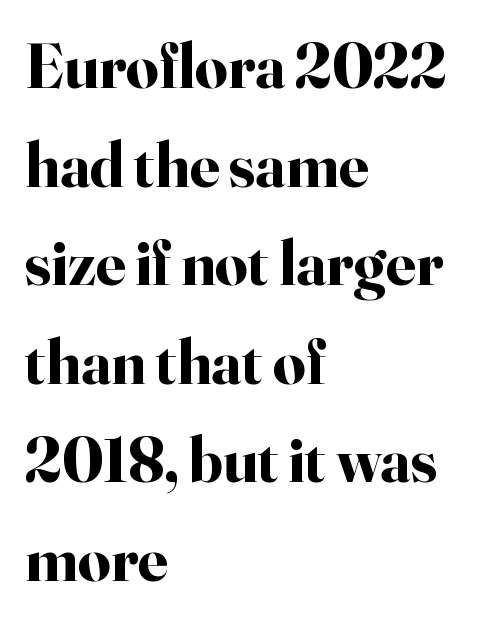
The space between consecutive lines is moderate. Think of a printed novel: that variable character pitch is what you see here. Compared with an ordinary text face, these strokes are far heavier — a full bold. Descender tails drop into unmarked territory. The rendering keeps characters at their native spacing.
